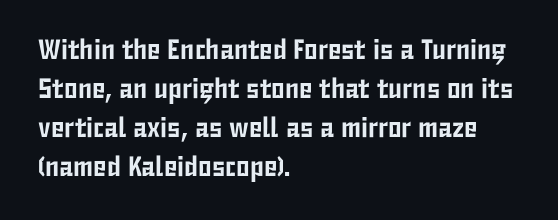
The image shows 28 px condensed sans-serif type, upright; set left-aligned, normal line spacing (1.39x), normal letter spacing, not underlined; low stroke contrast and a medium x-height.
